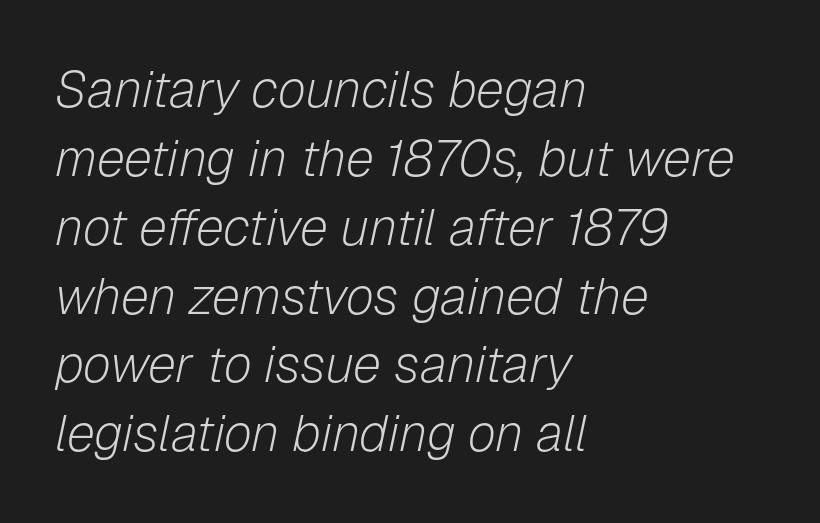
Here the designer chose a conventional face with non-uniform glyph widths. Stems and bowls with no extra thickness — not bold. The specimen omits any rule beneath the text block's lines. Quick note: italic. This rendering leaves character spacing at its baseline value.
